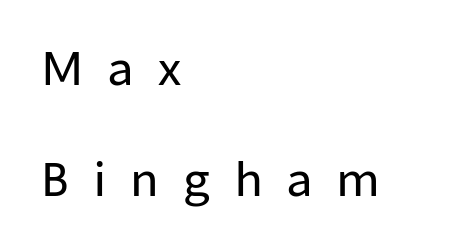
Rule under the text: the space is simply empty. Substantial extra tracking has been applied to these lines. Rendered with straight, roman letterforms. Reading down the block, your eye returns to a fixed left position each line.
